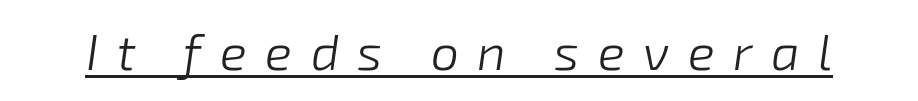
The image shows 50 px light type, italic (leaning right); set unusually wide letter spacing (+0.37 em), underlined; low stroke contrast and a medium x-height.
